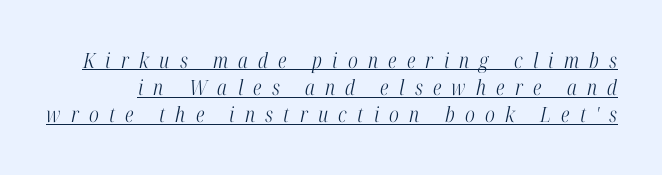
Q: Is the text bold? A: No.
Q: Is the text italic (slanted)? A: Yes, it leans right by about 12 degrees.
Q: Is the text underlined? A: Yes.
Q: Is the spacing between letters normal or unusually wide? A: Unusually wide.
Q: Is the spacing between lines tight, normal or loose? A: Normal.
